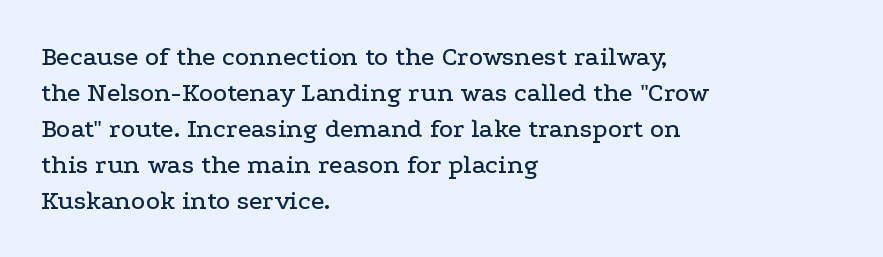
Vertically, the passage feels balanced, rows spaced as you'd expect. The face used here is rendered with its standard letterfit. The words here are not underlined. Posture: straight, roman, zero tilt.
